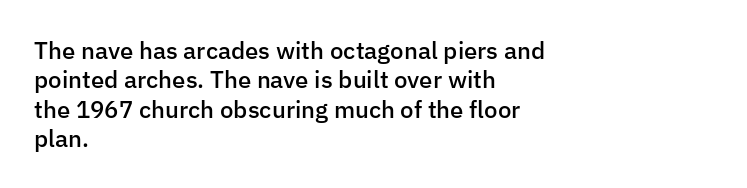
{"italic": "no", "bold": "semi", "underline": "no", "align": "left", "line_spacing_ratio": 1.22, "letter_spacing": "normal", "letter_spacing_em": 0.0, "glyph_px": 24}
